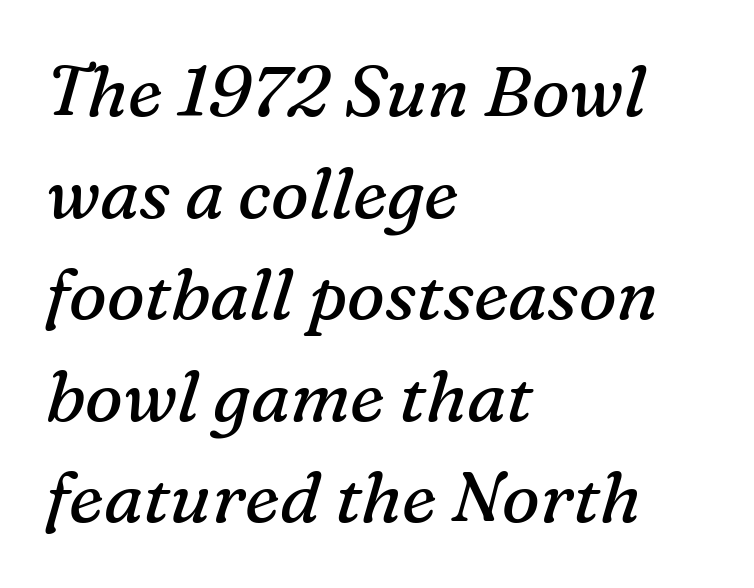
A typesetter would call this zero additional tracking. Weight: regular or lighter. Every character sits at an angle, as italics do. The compositor pushed each line to the left boundary. This rendering employs a face with finishing strokes, i.e., a serif. You could not count columns in this text — the font is proportionally spaced.
